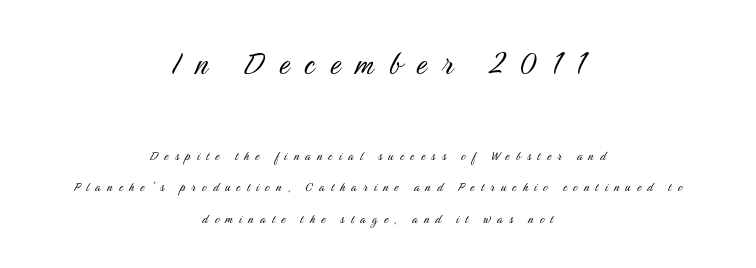
Q: Is the text bold? A: No.
Q: Is the text italic (slanted)? A: Yes.
Q: Is the typeface a serif or a sans-serif typeface? A: Sans-serif.
Q: Is the text underlined? A: No.
Q: How is the paragraph aligned? A: Centered.
Q: Is the spacing between letters normal or unusually wide? A: Unusually wide.
Q: Is the spacing between lines tight, normal or loose? A: Loose.
Q: Which block of text is set in a larger size, the first (top) or the second (bottom)? A: The first (top) one.
Q: Width (condensed, normal, or wide)? A: Condensed.
Q: Stroke contrast? A: Medium.
Q: x-height? A: Medium.
Q: Monospaced? A: No.
